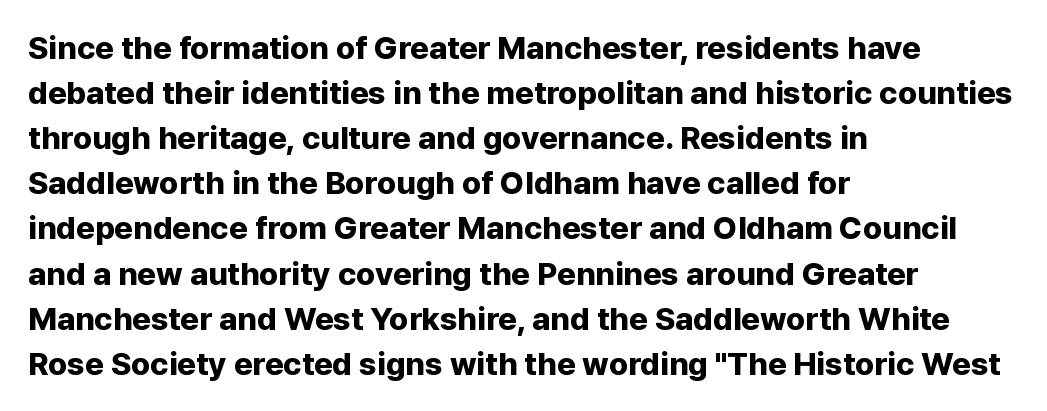
The image shows 32 px bold sans-serif type, upright; set left-aligned, normal line spacing (1.41x), normal letter spacing, not underlined; low stroke contrast and a medium x-height.
